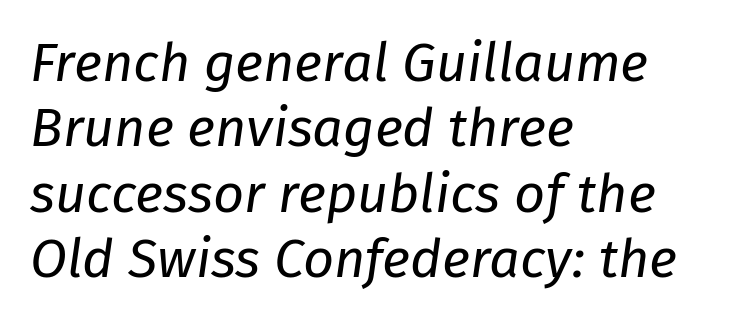
You could call the tracking neutral — neither tight nor loose. The letterforms sit at book weight or below. Any mark beneath the type? The region is blank. Compared with a centered layout, this one pins lines to the left instead. The typography opts for an oblique posture over an upright one. Spacing verdict: proportional, widths tailored to each character.
